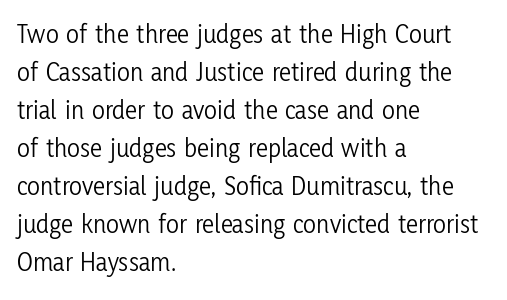
The designer left line spacing at the default. A classic flush-left, rag-right setting is used for this passage. The font sits on the lighter half of the weight spectrum, regular included. The letters stand straight up with perfectly vertical stems. No word sits above an underline.
